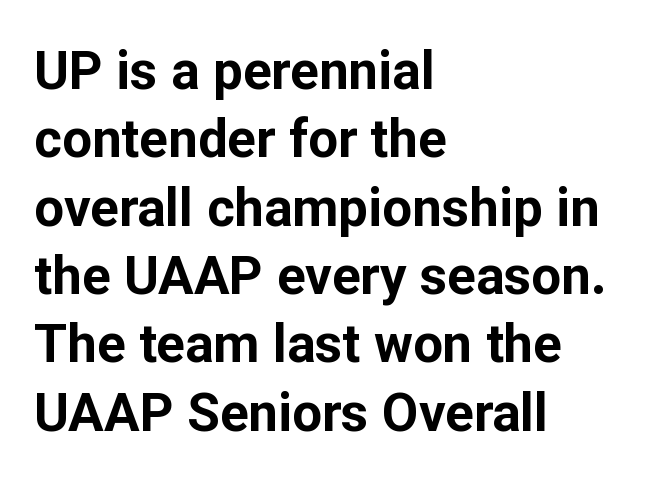
The lines sit at an ordinary, default distance from one another. Looks like regular typesetting: each glyph gets only the width it needs. A typesetter would call this zero additional tracking. Words float on clear page, feet unadorned. Nope, not italic — everything's standing straight.
